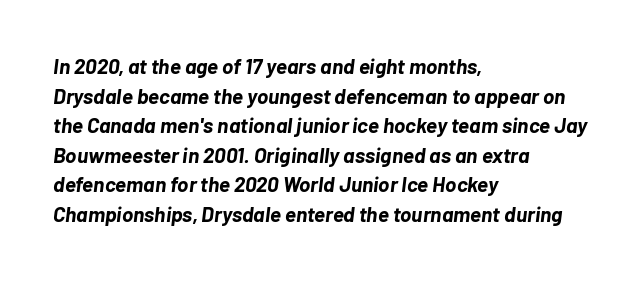
Strong, thick strokes mark this as bold type. The gap between lines stays unmarked. What stands out about the letter spacing? Nothing — it is the standard amount. Would a proofreader flag this as italicized? Yes. Alignment: flush left. What's the leading like? Ordinary, nothing unusual.
